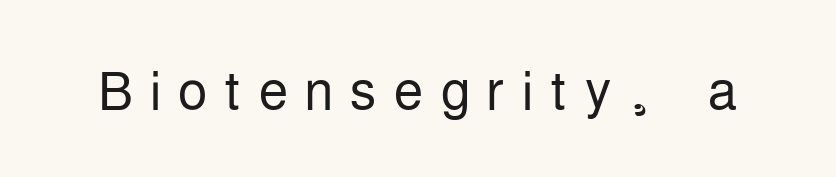
{"serif": "no", "italic": "no", "bold": "no", "weight": "light", "width": "condensed", "stroke_contrast": "low", "x_height": "medium", "monospaced": "no", "underline": "no", "letter_spacing": "wide", "letter_spacing_em": 0.22, "glyph_px": 75}
